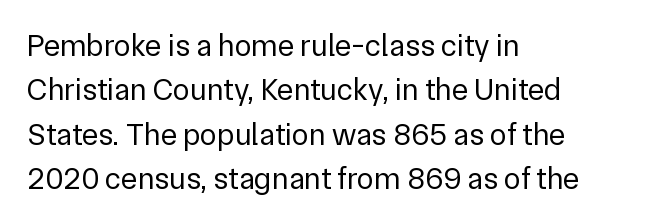
The image shows 31 px regular-weight sans-serif type, upright; set left-aligned, normal line spacing (1.43x), normal letter spacing, not underlined; low stroke contrast and a medium x-height.
